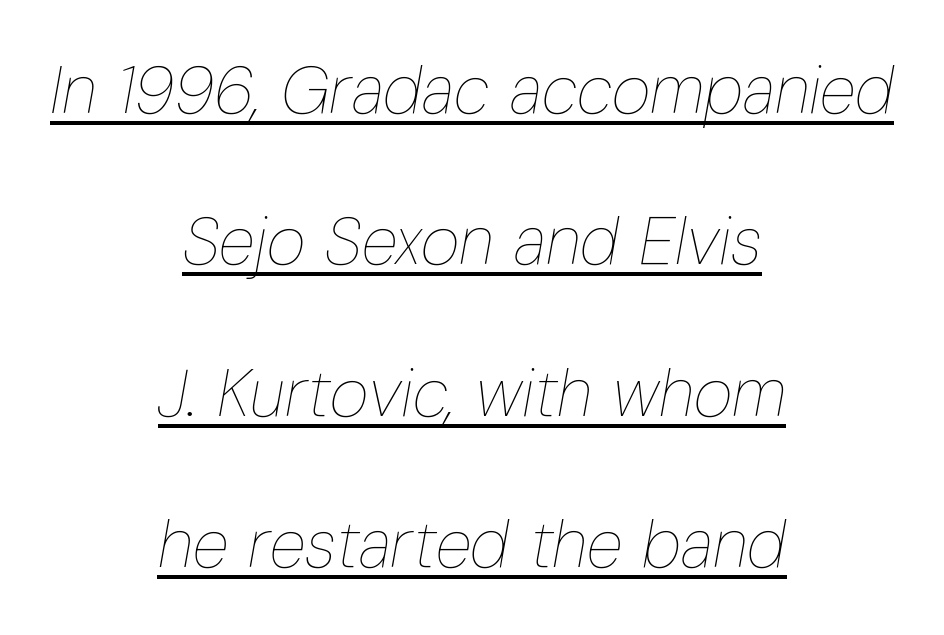
{"italic": "yes", "lean": "right", "slant_degrees": 10, "bold": "no", "weight": "thin", "width": "condensed", "stroke_contrast": "low", "x_height": "medium", "monospaced": "no", "underline": "yes", "align": "center", "line_spacing": "loose", "line_spacing_ratio": 2.26, "letter_spacing": "normal", "letter_spacing_em": 0.0, "glyph_px": 67}
